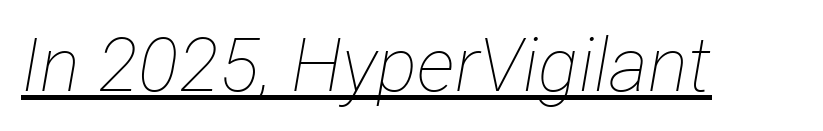
{"italic": "yes", "lean": "right", "slant_degrees": 12, "bold": "no", "weight": "thin", "width": "condensed", "stroke_contrast": "low", "x_height": "medium", "monospaced": "no", "underline": "yes", "letter_spacing": "normal", "letter_spacing_em": 0.0, "glyph_px": 75}
